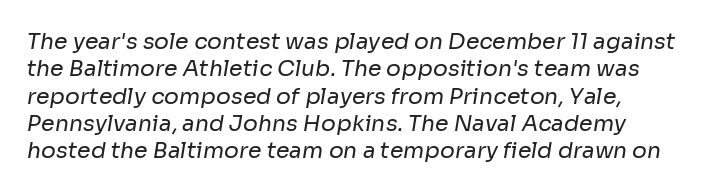
{"bold": "no", "underline": "no", "align": "left", "line_spacing_ratio": 1.24, "letter_spacing": "normal", "letter_spacing_em": 0.0, "glyph_px": 22}
